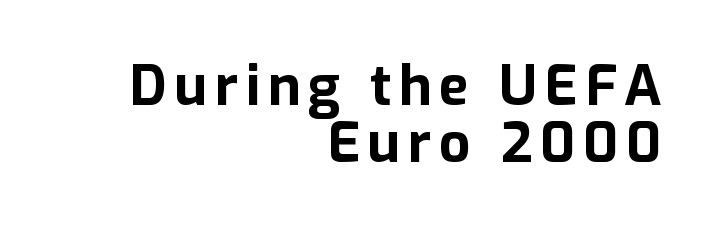
Q: Is the text bold? A: Yes.
Q: Is the text italic (slanted)? A: No, it is upright.
Q: Is the typeface a serif or a sans-serif typeface? A: Sans-serif.
Q: Is the text underlined? A: No.
Q: How is the paragraph aligned? A: Right-aligned.
Q: Is the spacing between lines tight, normal or loose? A: Tight.
Q: Width (condensed, normal, or wide)? A: Normal.
Q: Stroke contrast? A: Low.
Q: x-height? A: Medium.
Q: Monospaced? A: No.
